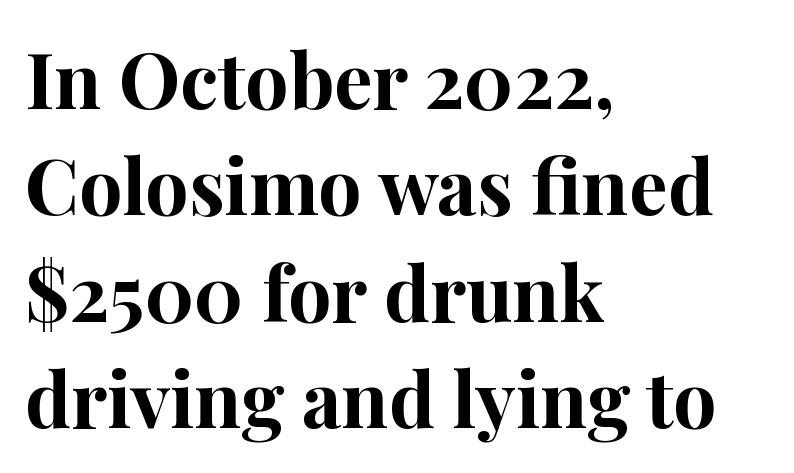
{"serif": "yes", "italic": "no", "bold": "yes", "weight": "bold", "width": "normal", "stroke_contrast": "high", "x_height": "medium", "monospaced": "no", "underline": "no", "align": "left", "line_spacing": "normal", "line_spacing_ratio": 1.38, "letter_spacing": "normal", "letter_spacing_em": 0.0, "glyph_px": 77}
